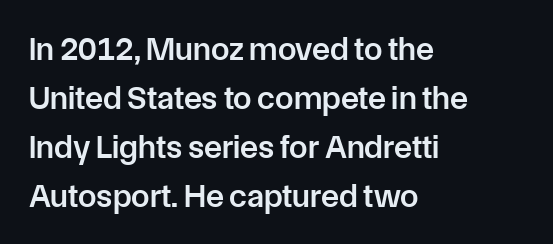
Compared with typical body copy, the letter spacing here is the same. Horizontal bands of white between lines are of average thickness. Posture: upright roman. What kind of face is this? One without serifs — a sans. Stroke thickness is moderately raised; the sample reads as semibold. Left-aligned paragraph, ragged on the right.
